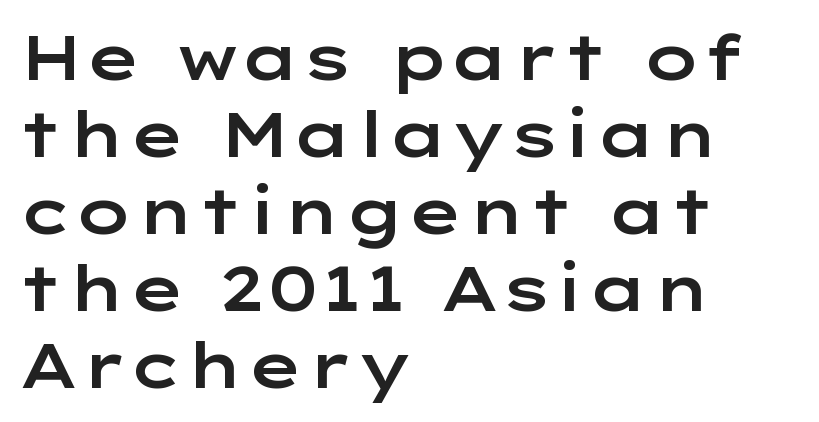
The image shows 62 px wide sans-serif type, upright; set left-aligned, line spacing 1.24x, normal letter spacing, not underlined; low stroke contrast and a medium x-height.
